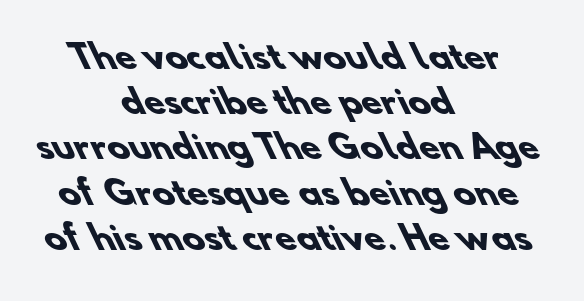
Q: Is the text bold? A: Yes.
Q: Is the typeface a serif or a sans-serif typeface? A: Sans-serif.
Q: Is the text underlined? A: No.
Q: How is the paragraph aligned? A: Centered.
Q: Is the spacing between letters normal or unusually wide? A: Normal.
Q: Is the spacing between lines tight, normal or loose? A: Normal.
Q: Width (condensed, normal, or wide)? A: Normal.
Q: Stroke contrast? A: Low.
Q: x-height? A: Small.
Q: Monospaced? A: No.
